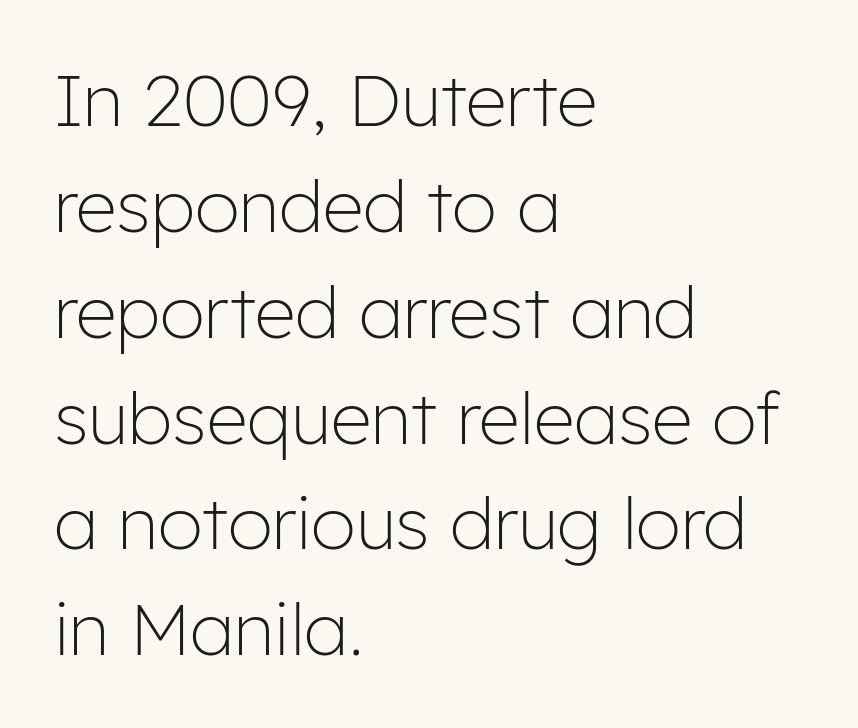
The image shows 72 px light sans-serif type, upright; set left-aligned, normal line spacing (1.47x), normal letter spacing, not underlined; low stroke contrast and a medium x-height.
